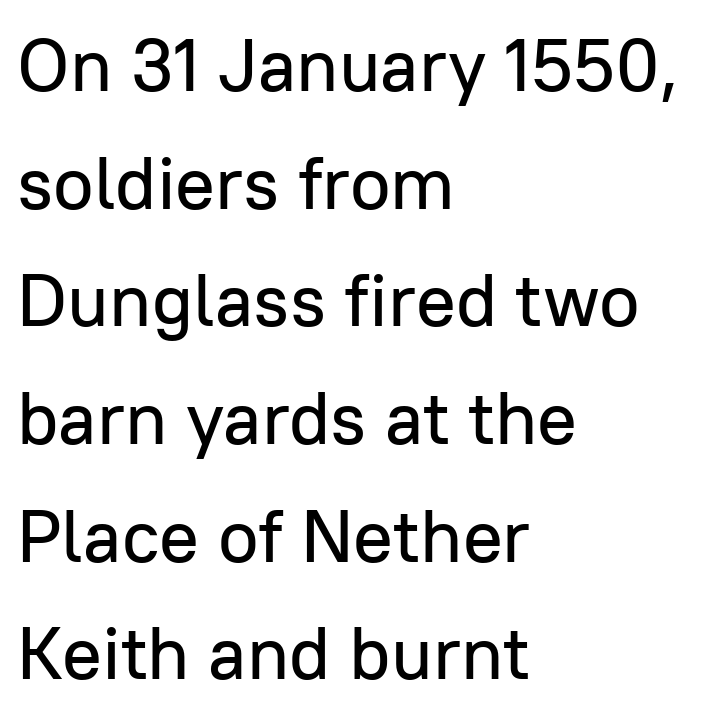
The image shows 74 px sans-serif type, upright; set left-aligned, normal line spacing (1.59x), normal letter spacing, not underlined; low stroke contrast and a medium x-height.
